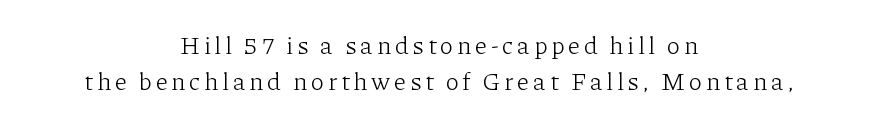
Both edges are ragged and mirror each other, which tells us the setting is centered. The lettering holds an erect, upright posture throughout. The zone under the glyphs is completely vacant. The weight tops out at a normal text grade. This sample keeps an unexceptional amount of space between lines.
